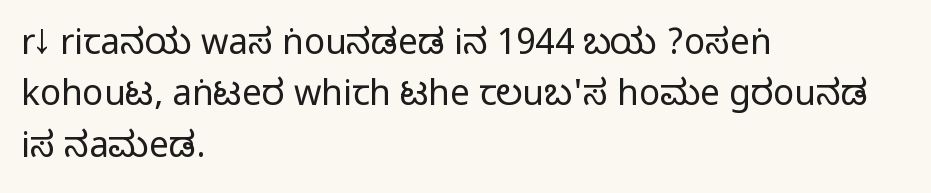
Horizontally, the lines are justified to the leading edge only. Nothing sits at the stroke ends, so this counts as sans-serif. Observe the ordinary spacing: letters are neighbours, not strangers. Proportional: the letters do not fall into vertical columns. Is there any slant? The stems are plumb.
